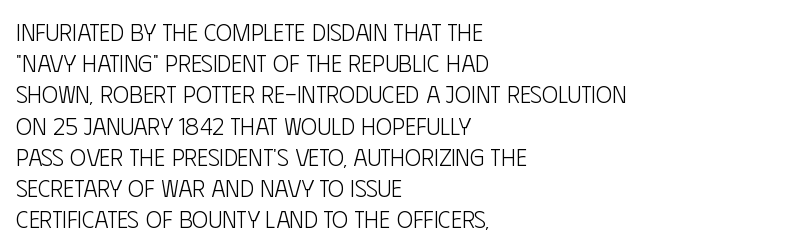
The ragged edge is on the right, which tells us the setting is flush left. The passage shown is not underscored anywhere. These lines were composed using upright roman letters. This sample uses plain, unmodified letter spacing. Reading down the column, the eye jumps a familiar distance to each next line.
